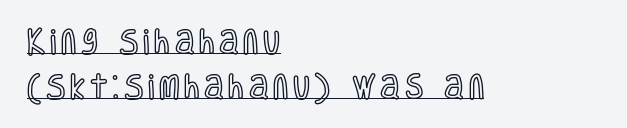
{"italic": "no", "underline": "yes", "align": "left", "line_spacing": "normal", "line_spacing_ratio": 1.67, "glyph_px": 27}
